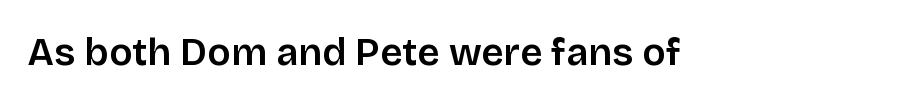
The image shows 39 px sans-serif type, upright; set normal letter spacing, not underlined; low stroke contrast and a large x-height.
